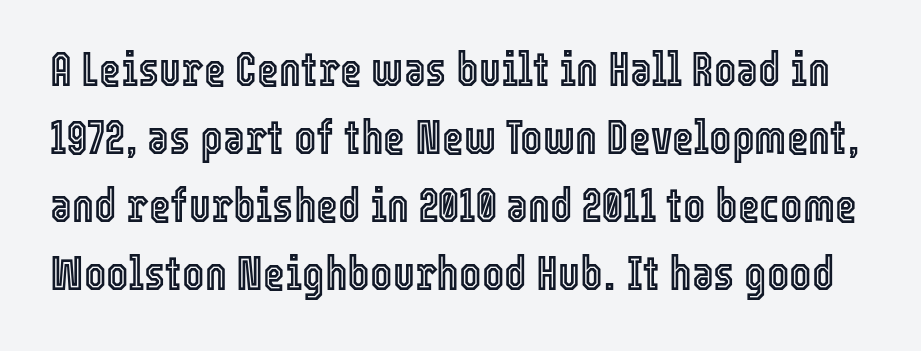
{"italic": "no", "width": "condensed", "x_height": "medium", "monospaced": "no", "underline": "no", "line_spacing": "normal", "line_spacing_ratio": 1.45, "letter_spacing": "normal", "letter_spacing_em": 0.0, "glyph_px": 47}
